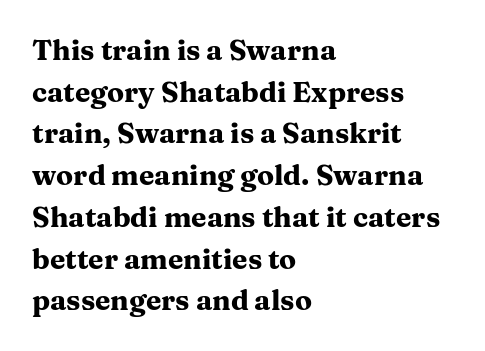
Q: Is the text bold? A: Yes.
Q: Is the text italic (slanted)? A: No, it is upright.
Q: Is the typeface a serif or a sans-serif typeface? A: Serif.
Q: Is the text underlined? A: No.
Q: How is the paragraph aligned? A: Left-aligned.
Q: Is the spacing between letters normal or unusually wide? A: Normal.
Q: Is the spacing between lines tight, normal or loose? A: Normal.
Q: Width (condensed, normal, or wide)? A: Wide.
Q: Stroke contrast? A: Medium.
Q: x-height? A: Medium.
Q: Monospaced? A: No.
